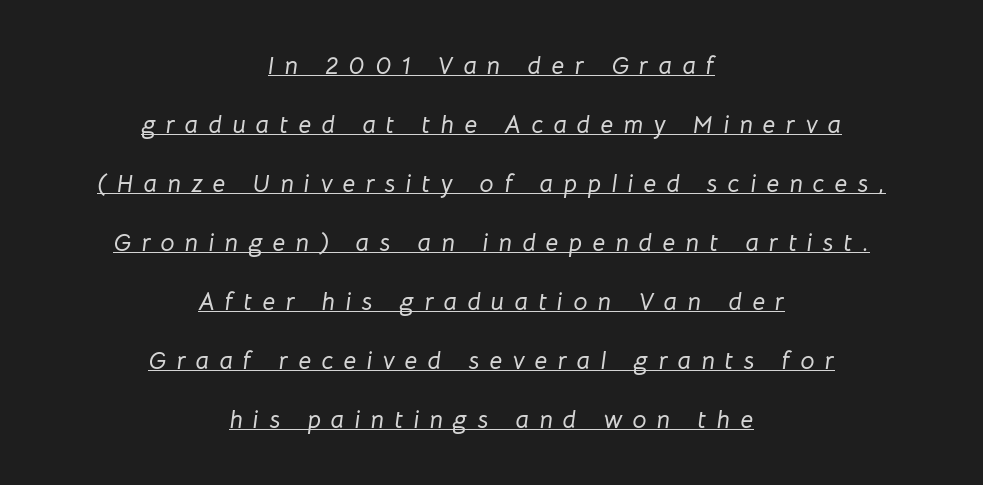
Q: Is the text italic (slanted)? A: Yes, it leans right by about 8 degrees.
Q: Is the text underlined? A: Yes.
Q: How is the paragraph aligned? A: Centered.
Q: Is the spacing between letters normal or unusually wide? A: Unusually wide.
Q: Is the spacing between lines tight, normal or loose? A: Loose.
